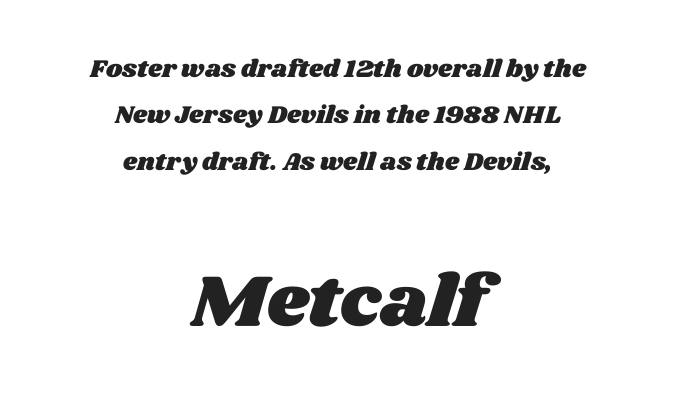
Q: Is the text underlined? A: No.
Q: How is the paragraph aligned? A: Centered.
Q: Is the spacing between letters normal or unusually wide? A: Normal.
Q: Which block of text is set in a larger size, the first (top) or the second (bottom)? A: The second (bottom) one.
Q: Width (condensed, normal, or wide)? A: Wide.
Q: Stroke contrast? A: Medium.
Q: x-height? A: Large.
Q: Monospaced? A: No.
